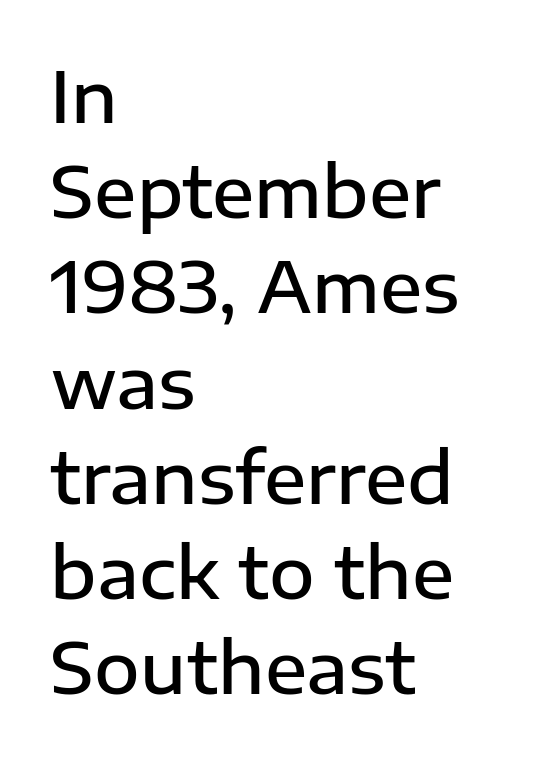
Typographic density is moderately raised because the face is semibold. The passage shown stacks its lines at a standard gap. Descenders are the only things crossing below the line. This sample has the flowing, uneven cadence of proportional lettering.
